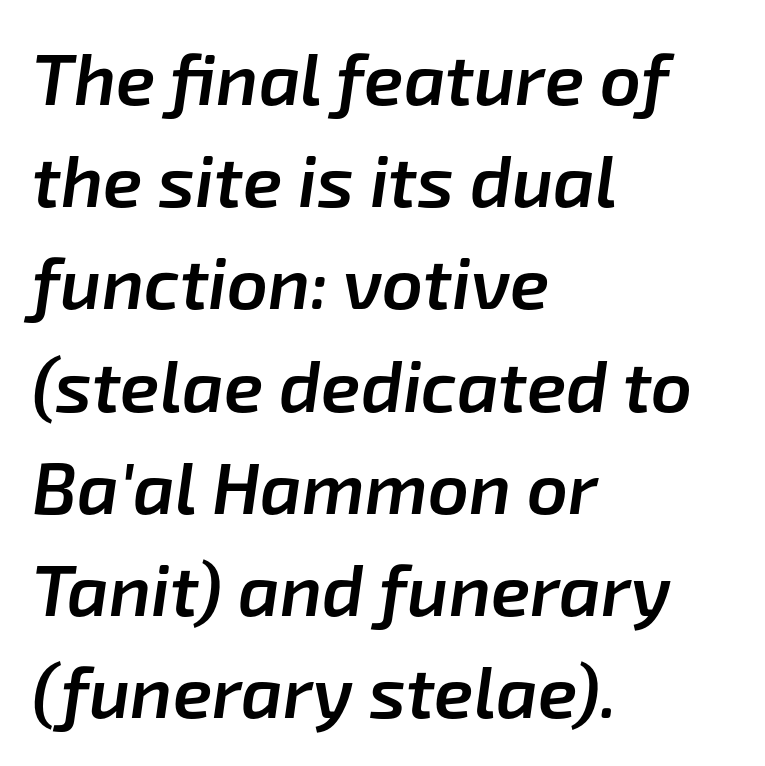
Every letter is mildly thick-stroked: semibold rather than bold. The face used here is rendered with its standard letterfit. Rows of type keep a routine distance in the vertical direction. Slant detected: the letters are inclined. Varying glyph widths throughout — classic text-font behaviour.
